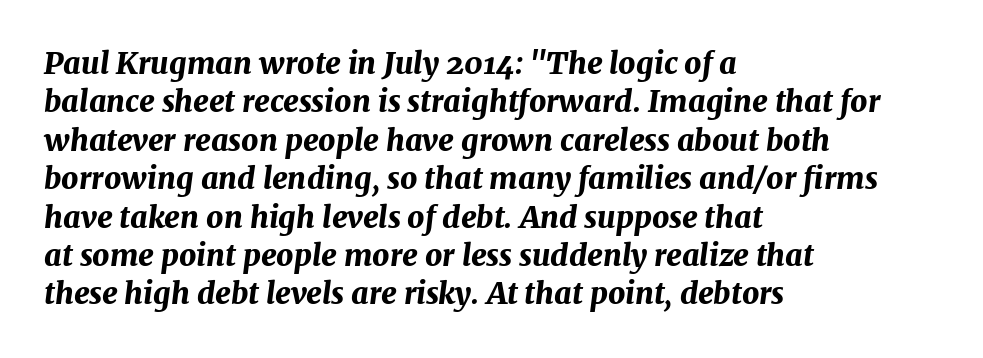
{"italic": "yes", "lean": "right", "slant_degrees": 7, "bold": "yes", "weight": "bold", "width": "normal", "stroke_contrast": "medium", "x_height": "medium", "monospaced": "no", "underline": "no", "align": "left", "line_spacing": "normal", "line_spacing_ratio": 1.28, "letter_spacing": "normal", "letter_spacing_em": 0.0, "glyph_px": 30}
